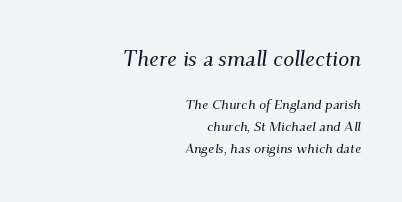
If you squint, the top block still reads clearly — it's the larger of the two. This block has exactly the height ordinary leading produces. You can tell it's italic because the verticals aren't actually vertical. Has an underline been added? It has not. The letters sit at their default tracking, neither squeezed nor spread. This rendering uses right alignment, leaving the left contour irregular.
